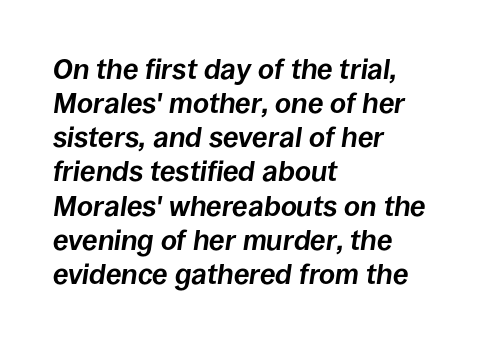
{"italic": "yes", "lean": "right", "slant_degrees": 8, "bold": "yes", "weight": "bold", "width": "normal", "stroke_contrast": "low", "x_height": "large", "monospaced": "no", "underline": "no", "align": "left", "line_spacing_ratio": 1.22, "letter_spacing": "normal", "letter_spacing_em": 0.0, "glyph_px": 28}
